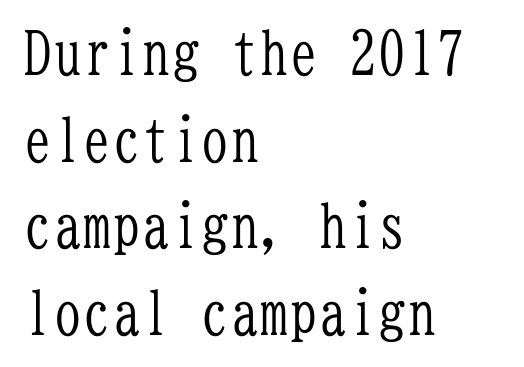
Q: Is the text bold? A: No.
Q: Is the text italic (slanted)? A: No, it is upright.
Q: Is the typeface a serif or a sans-serif typeface? A: Serif.
Q: Is the text underlined? A: No.
Q: How is the paragraph aligned? A: Left-aligned.
Q: Is the spacing between letters normal or unusually wide? A: Normal.
Q: Is the spacing between lines tight, normal or loose? A: Normal.
Q: Width (condensed, normal, or wide)? A: Condensed.
Q: Stroke contrast? A: Low.
Q: x-height? A: Medium.
Q: Monospaced? A: Yes.
